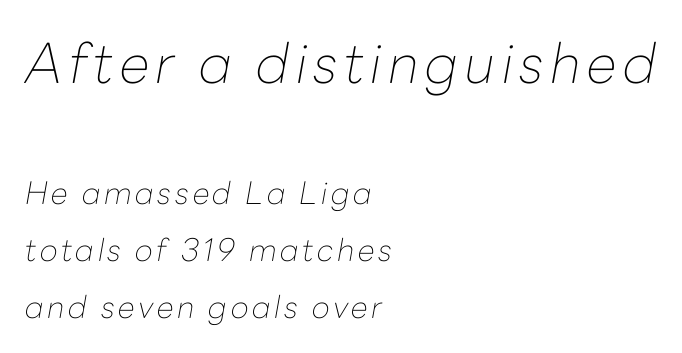
The image shows 55 px thin type, italic (leaning right); set left-aligned, line spacing 1.85x, not underlined; the first (top) block is 1.77x larger; low stroke contrast and a medium x-height.
